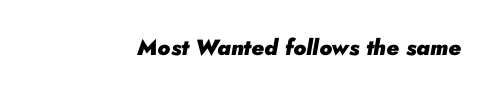
The image shows 22 px bold type, italic (leaning right); set normal letter spacing, not underlined.
